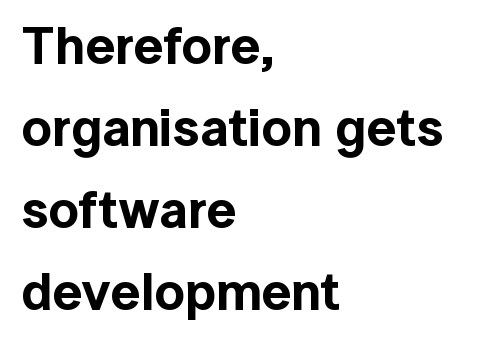
Q: Is the text italic (slanted)? A: No, it is upright.
Q: Is the typeface a serif or a sans-serif typeface? A: Sans-serif.
Q: Is the text underlined? A: No.
Q: How is the paragraph aligned? A: Left-aligned.
Q: Is the spacing between letters normal or unusually wide? A: Normal.
Q: Is the spacing between lines tight, normal or loose? A: Normal.
Q: Width (condensed, normal, or wide)? A: Normal.
Q: x-height? A: Medium.
Q: Monospaced? A: No.
